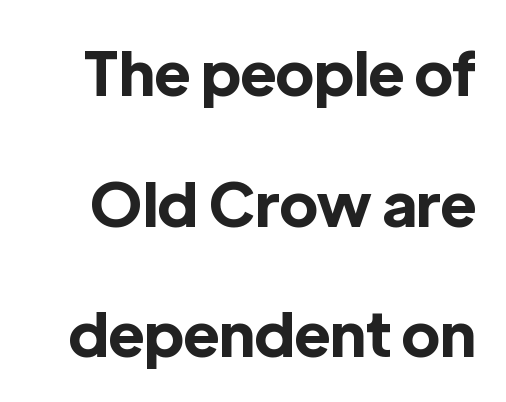
The image shows 61 px bold sans-serif type, upright; set loose line spacing (2.14x), normal letter spacing, not underlined; a medium x-height.
